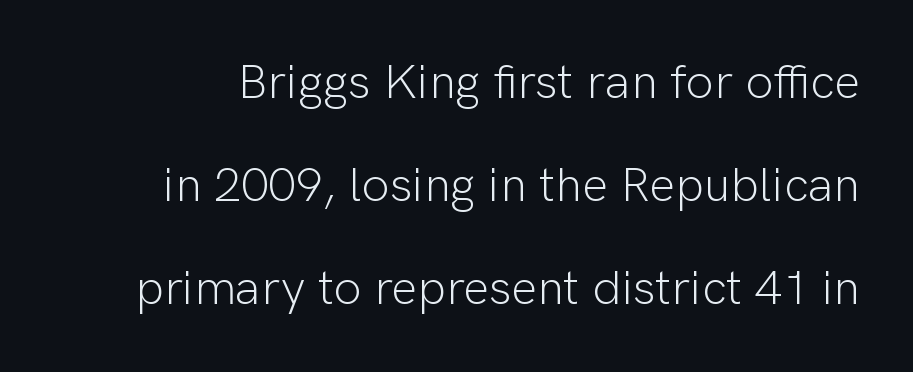
The image shows 49 px light sans-serif type, upright; set loose line spacing (2.1x), normal letter spacing, not underlined; low stroke contrast and a medium x-height.
